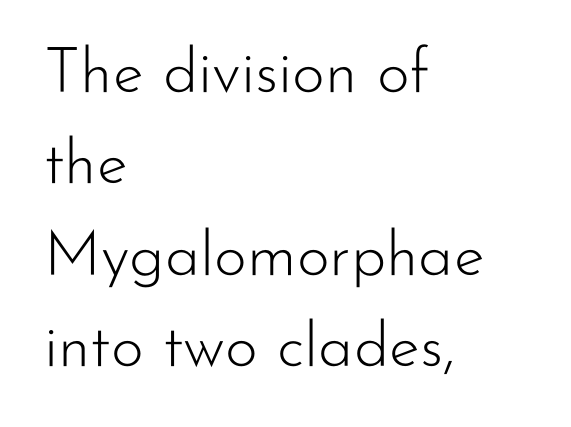
{"serif": "no", "italic": "no", "bold": "no", "weight": "light", "width": "normal", "stroke_contrast": "low", "x_height": "small", "monospaced": "no", "underline": "no", "align": "left", "line_spacing": "normal", "line_spacing_ratio": 1.45, "letter_spacing": "normal", "letter_spacing_em": 0.0, "glyph_px": 63}
